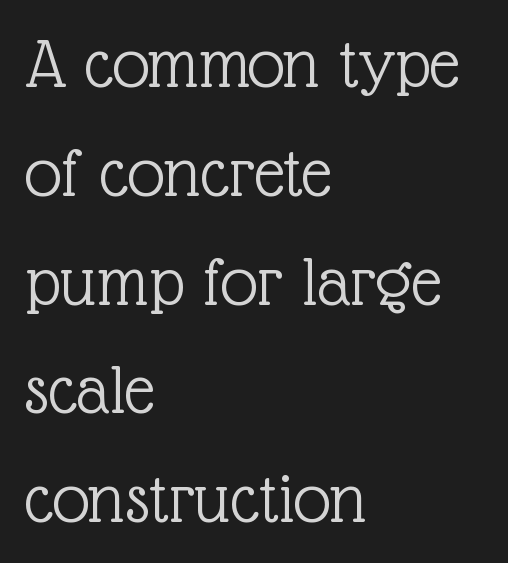
{"serif": "yes", "italic": "no", "bold": "no", "weight": "light", "width": "normal", "x_height": "medium", "monospaced": "no", "underline": "no", "align": "left", "line_spacing": "normal", "line_spacing_ratio": 1.47, "letter_spacing": "normal", "letter_spacing_em": 0.0, "glyph_px": 74}
